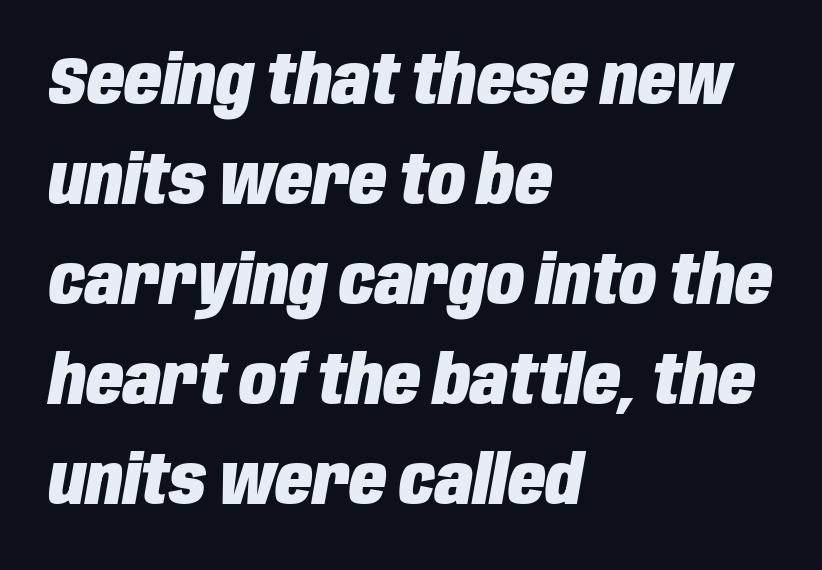
{"italic": "yes", "lean": "right", "slant_degrees": 10, "bold": "yes", "weight": "heavy", "width": "condensed", "stroke_contrast": "low", "x_height": "large", "monospaced": "no", "underline": "no", "align": "left", "line_spacing": "normal", "line_spacing_ratio": 1.47, "letter_spacing": "normal", "letter_spacing_em": 0.0, "glyph_px": 68}
